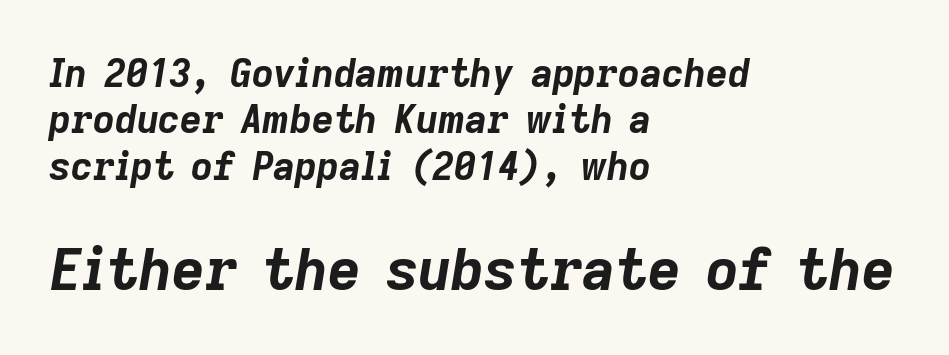
Q: Is the text bold? A: Yes.
Q: Is the text italic (slanted)? A: Yes, it leans right by about 9 degrees.
Q: Is the text underlined? A: No.
Q: How is the paragraph aligned? A: Left-aligned.
Q: Is the spacing between letters normal or unusually wide? A: Normal.
Q: Which block of text is set in a larger size, the first (top) or the second (bottom)? A: The second (bottom) one.
Q: Width (condensed, normal, or wide)? A: Normal.
Q: Stroke contrast? A: Low.
Q: x-height? A: Medium.
Q: Monospaced? A: No.
